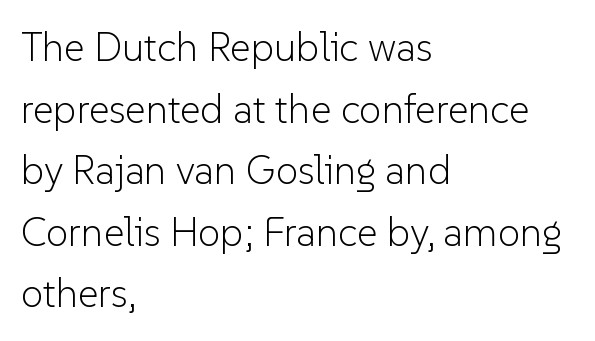
Regarding serifs, this sample does without them. The ragged edge is on the right, which tells us the setting is flush left. The letters advance in unequal steps, a hallmark of proportional type. This rendering leaves character spacing at its baseline value. One glance says typical: line gaps are just what's usual. The strokes are not fattened; the text isn't bold.
